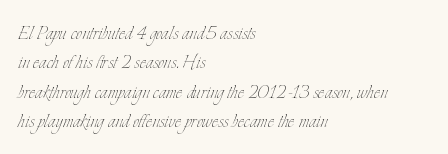
Q: Is the text bold? A: No.
Q: Is the text italic (slanted)? A: Yes.
Q: Is the text underlined? A: No.
Q: How is the paragraph aligned? A: Left-aligned.
Q: Is the spacing between letters normal or unusually wide? A: Normal.
